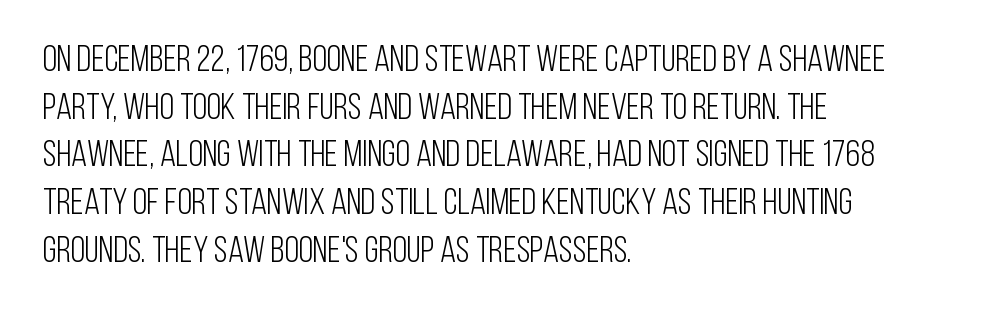
Visually the block forms a straight wall on the left and a jagged coastline on the right. The face used here is proportionally spaced, like ordinary book or web type. This rendering features lettering with no underline. These lines were composed using upright roman letters. The horizontal fit of the characters is conventional and even.
